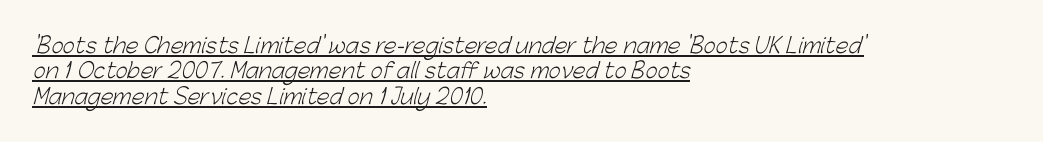
Q: Is the text bold? A: No.
Q: Is the text underlined? A: Yes.
Q: How is the paragraph aligned? A: Left-aligned.
Q: Is the spacing between letters normal or unusually wide? A: Normal.
